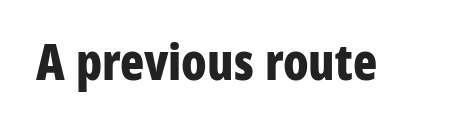
{"serif": "no", "italic": "no", "bold": "yes", "weight": "bold", "width": "condensed", "stroke_contrast": "low", "x_height": "medium", "monospaced": "no", "underline": "no", "letter_spacing": "normal", "letter_spacing_em": 0.0, "glyph_px": 50}
